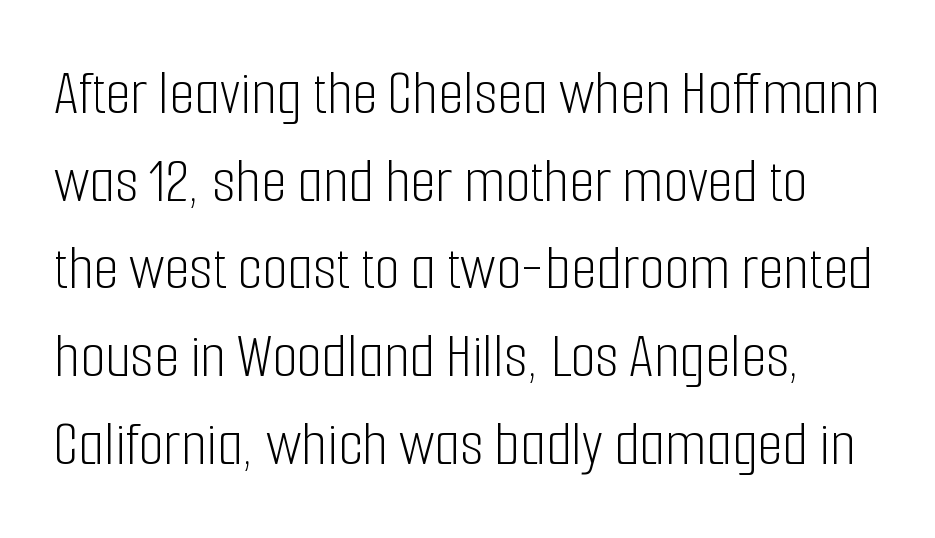
{"serif": "no", "italic": "no", "bold": "no", "weight": "light", "width": "condensed", "stroke_contrast": "low", "x_height": "medium", "monospaced": "no", "underline": "no", "line_spacing": "normal", "line_spacing_ratio": 1.35, "letter_spacing": "normal", "letter_spacing_em": 0.0, "glyph_px": 65}
